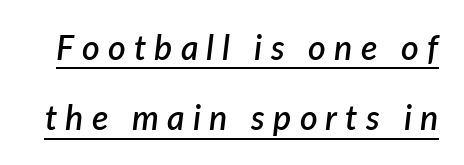
{"italic": "yes", "lean": "right", "slant_degrees": 7, "bold": "semi", "weight": "semibold", "width": "normal", "stroke_contrast": "low", "x_height": "medium", "monospaced": "no", "underline": "yes", "line_spacing": "loose", "line_spacing_ratio": 2.07, "letter_spacing": "wide", "letter_spacing_em": 0.24, "glyph_px": 34}
